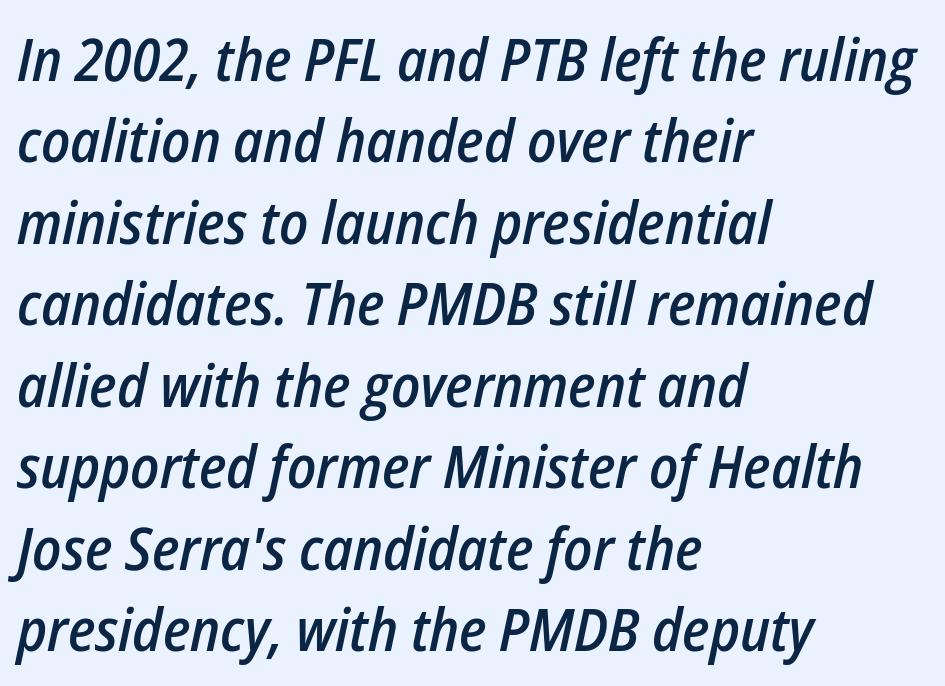
Q: Is the text bold? A: Semi-bold.
Q: Is the text italic (slanted)? A: Yes, it leans right by about 12 degrees.
Q: Is the text underlined? A: No.
Q: How is the paragraph aligned? A: Left-aligned.
Q: Is the spacing between letters normal or unusually wide? A: Normal.
Q: Is the spacing between lines tight, normal or loose? A: Normal.
Q: Width (condensed, normal, or wide)? A: Condensed.
Q: Stroke contrast? A: Low.
Q: x-height? A: Medium.
Q: Monospaced? A: No.
